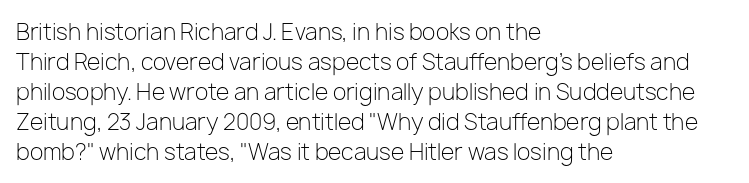
The image shows 22 px text type, upright; set left-aligned, normal line spacing (1.36x), normal letter spacing, not underlined.
